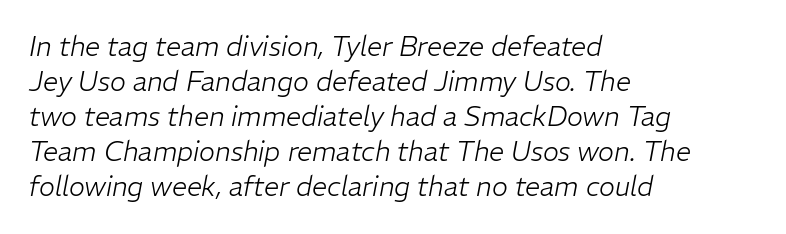
Q: Is the text bold? A: No.
Q: Is the text italic (slanted)? A: Yes, it leans right by about 11 degrees.
Q: Is the text underlined? A: No.
Q: How is the paragraph aligned? A: Left-aligned.
Q: Is the spacing between letters normal or unusually wide? A: Normal.
Q: Is the spacing between lines tight, normal or loose? A: Normal.
